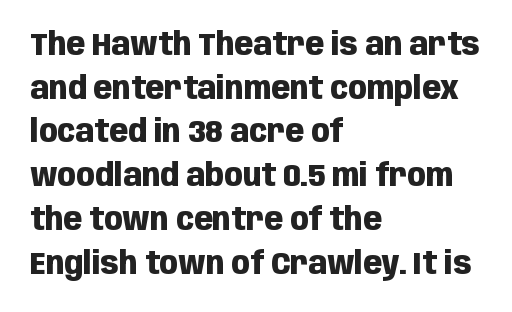
You could not count columns in this text — the font is proportionally spaced. Do the letters lean? They stand straight. The rows are spaced the way most documents space them. Type style note: lacks serifs. The letterforms sit shoulder to shoulder at normal distance. Descender tails drop into unmarked territory.
